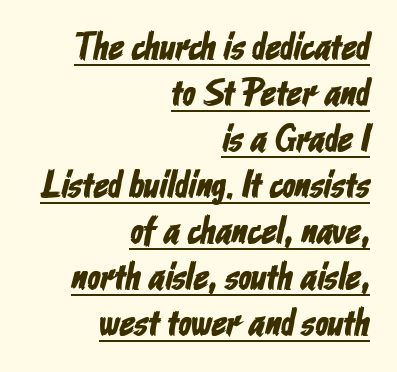
Serifs: no, the terminals of the letterforms are clean. This sample is right-justified, so line beginnings fall wherever the words allow. Looks like someone drew a line under every word here. Caption: standard tracking, unaltered. Think of a printed novel: that variable character pitch is what you see here.
